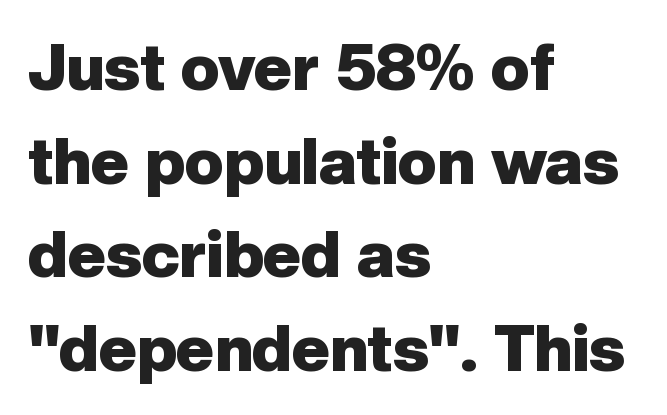
Q: Is the text bold? A: Yes.
Q: Is the text italic (slanted)? A: No, it is upright.
Q: Is the typeface a serif or a sans-serif typeface? A: Sans-serif.
Q: Is the text underlined? A: No.
Q: How is the paragraph aligned? A: Left-aligned.
Q: Is the spacing between letters normal or unusually wide? A: Normal.
Q: Is the spacing between lines tight, normal or loose? A: Normal.
Q: Width (condensed, normal, or wide)? A: Normal.
Q: Stroke contrast? A: Low.
Q: x-height? A: Medium.
Q: Monospaced? A: No.
